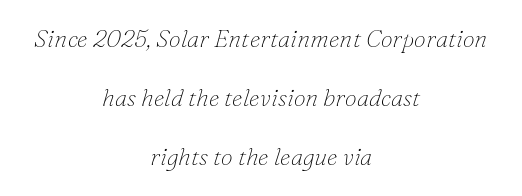
The face used here has a pronounced slope to its letters. Does extra space separate the letters? No, they use regular spacing. Every row of glyphs is offset so its center matches the block's center. Line spacing here is loose. The string is rendered with underlining switched off. The letters look calm and open, with moderate or lighter stems.
